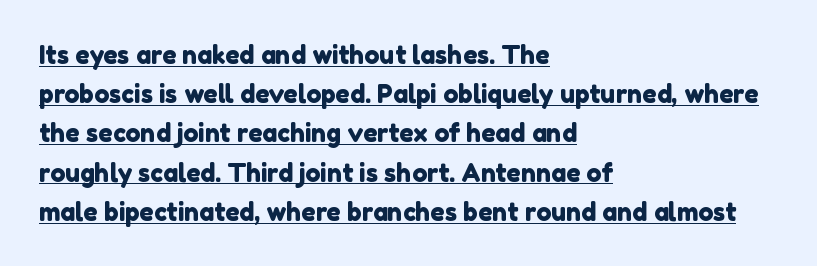
Q: Is the text underlined? A: Yes.
Q: How is the paragraph aligned? A: Left-aligned.
Q: Is the spacing between letters normal or unusually wide? A: Normal.
Q: Is the spacing between lines tight, normal or loose? A: Normal.
